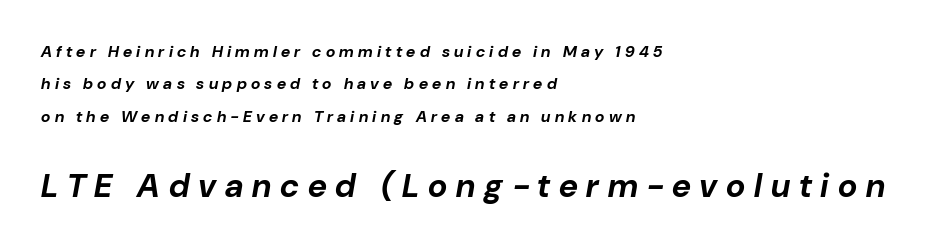
Q: Is the text bold? A: Yes.
Q: Is the text italic (slanted)? A: Yes, it leans right by about 10 degrees.
Q: Is the text underlined? A: No.
Q: How is the paragraph aligned? A: Left-aligned.
Q: Is the spacing between letters normal or unusually wide? A: Unusually wide.
Q: Is the spacing between lines tight, normal or loose? A: Loose.
Q: Which block of text is set in a larger size, the first (top) or the second (bottom)? A: The second (bottom) one.
Q: Width (condensed, normal, or wide)? A: Normal.
Q: Stroke contrast? A: Low.
Q: x-height? A: Medium.
Q: Monospaced? A: No.
